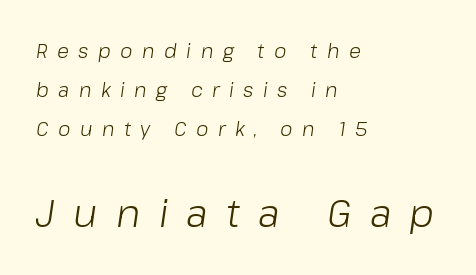
The image shows 39 px light type, italic (leaning right); set left-aligned, loose line spacing (1.96x), unusually wide letter spacing (+0.47 em), not underlined; the second (bottom) block is 1.95x larger; low stroke contrast and a medium x-height.
